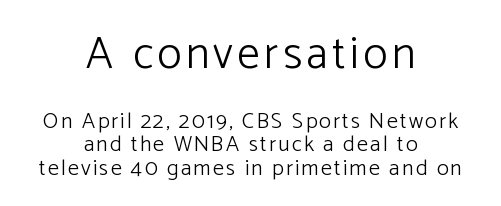
{"serif": "no", "italic": "no", "bold": "no", "weight": "light", "width": "normal", "stroke_contrast": "low", "x_height": "medium", "monospaced": "no", "underline": "no", "align": "center", "line_spacing": "tight", "line_spacing_ratio": 1.08, "larger_block": "first", "size_ratio": 2.05, "glyph_px": 45}
